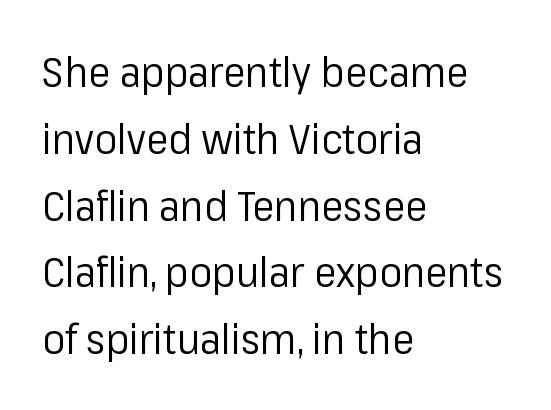
Q: Is the text bold? A: No.
Q: Is the text italic (slanted)? A: No, it is upright.
Q: Is the typeface a serif or a sans-serif typeface? A: Sans-serif.
Q: Is the text underlined? A: No.
Q: How is the paragraph aligned? A: Left-aligned.
Q: Is the spacing between letters normal or unusually wide? A: Normal.
Q: Is the spacing between lines tight, normal or loose? A: Normal.
Q: Width (condensed, normal, or wide)? A: Normal.
Q: Stroke contrast? A: Low.
Q: x-height? A: Medium.
Q: Monospaced? A: No.
